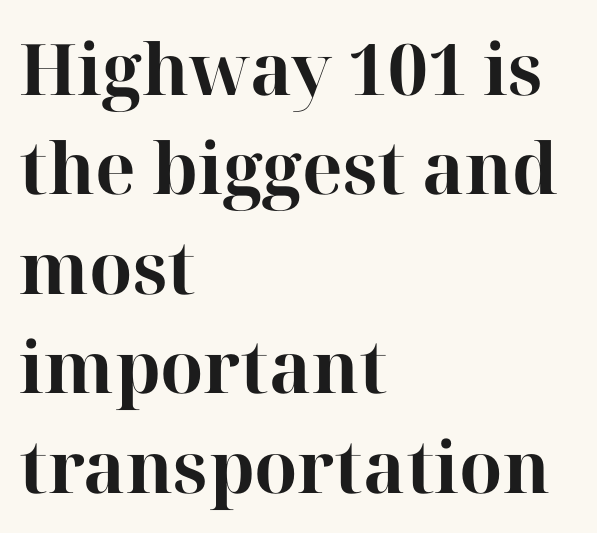
{"serif": "yes", "italic": "no", "bold": "yes", "weight": "bold", "width": "normal", "stroke_contrast": "high", "x_height": "medium", "monospaced": "no", "underline": "no", "align": "left", "line_spacing": "normal", "line_spacing_ratio": 1.4, "letter_spacing": "normal", "letter_spacing_em": 0.0, "glyph_px": 71}
